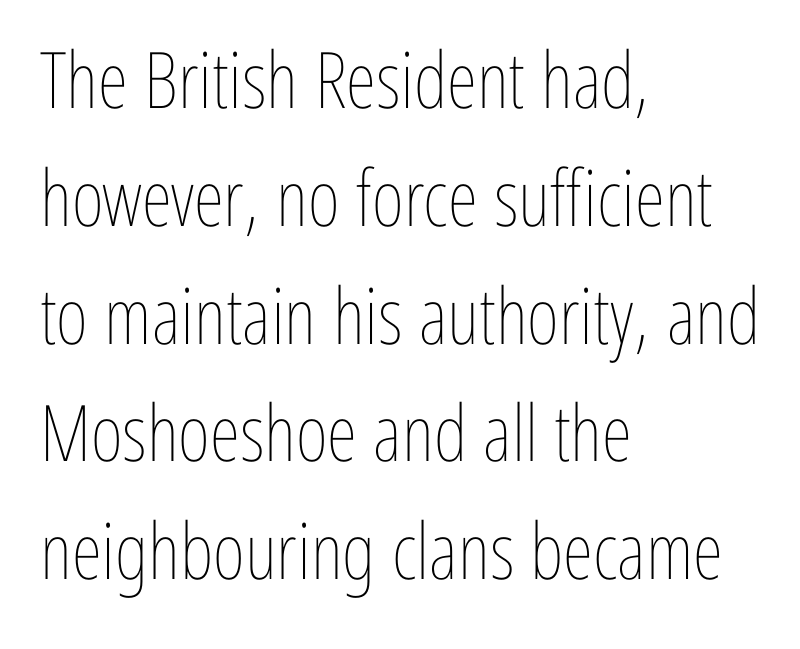
The image shows 78 px thin, condensed type, upright; set left-aligned, normal line spacing (1.51x), normal letter spacing, not underlined; low stroke contrast and a medium x-height.
